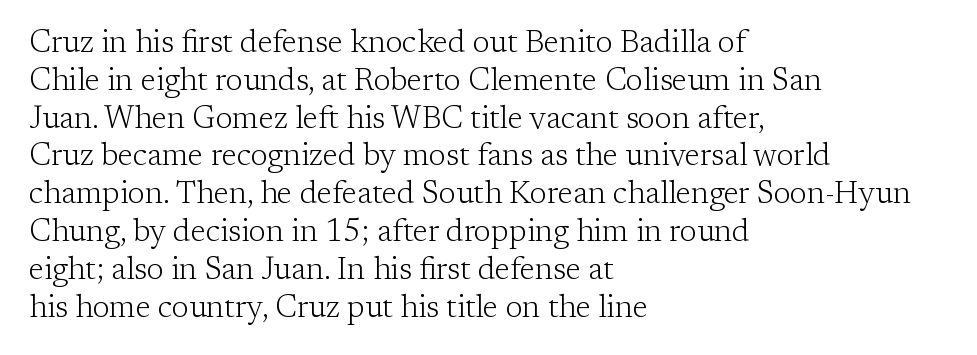
Q: Is the text bold? A: No.
Q: Is the text italic (slanted)? A: No, it is upright.
Q: Is the typeface a serif or a sans-serif typeface? A: Serif.
Q: Is the text underlined? A: No.
Q: How is the paragraph aligned? A: Left-aligned.
Q: Is the spacing between letters normal or unusually wide? A: Normal.
Q: Width (condensed, normal, or wide)? A: Normal.
Q: Stroke contrast? A: Low.
Q: x-height? A: Medium.
Q: Monospaced? A: No.
